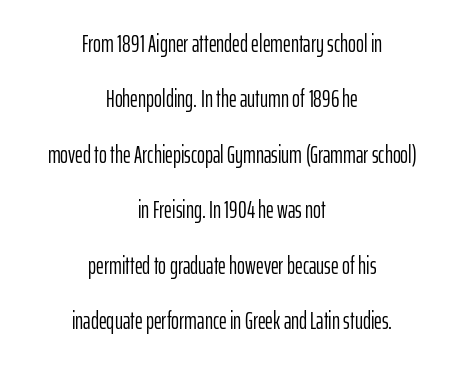
Q: Is the text bold? A: No.
Q: Is the text italic (slanted)? A: No, it is upright.
Q: Is the text underlined? A: No.
Q: How is the paragraph aligned? A: Centered.
Q: Is the spacing between letters normal or unusually wide? A: Normal.
Q: Is the spacing between lines tight, normal or loose? A: Loose.
